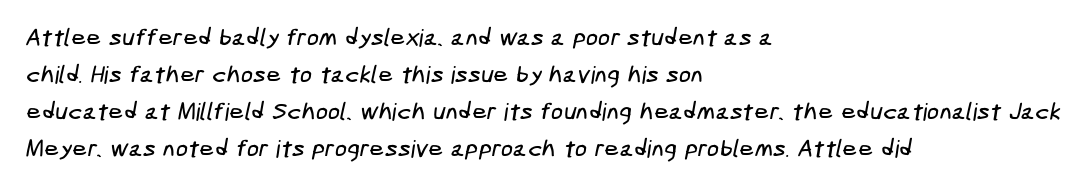
The image shows 24 px text type; set left-aligned, normal line spacing (1.54x), normal letter spacing, not underlined.
